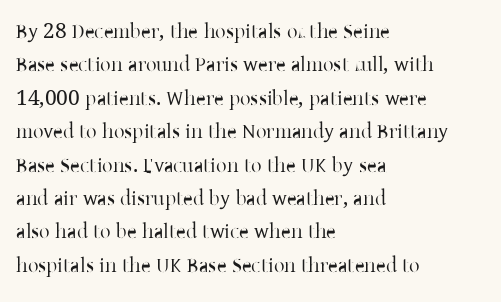
The image shows 21 px text type, upright; set left-aligned, normal line spacing (1.59x), normal letter spacing, not underlined.
